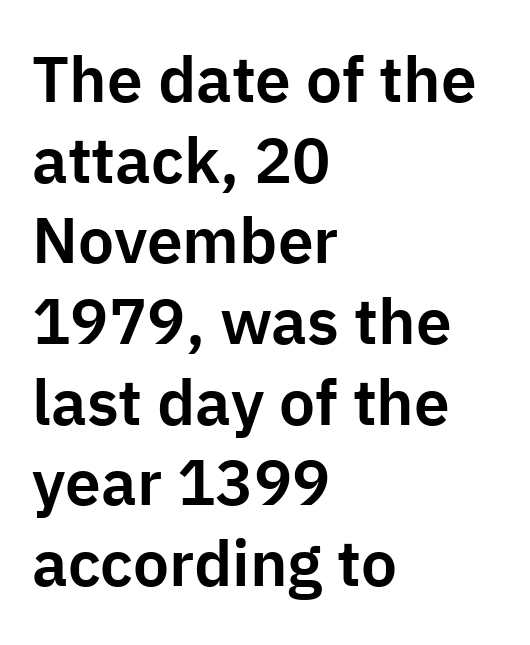
Q: Is the text italic (slanted)? A: No, it is upright.
Q: Is the typeface a serif or a sans-serif typeface? A: Sans-serif.
Q: Is the text underlined? A: No.
Q: How is the paragraph aligned? A: Left-aligned.
Q: Is the spacing between letters normal or unusually wide? A: Normal.
Q: Is the spacing between lines tight, normal or loose? A: Normal.
Q: Width (condensed, normal, or wide)? A: Normal.
Q: Stroke contrast? A: Low.
Q: x-height? A: Medium.
Q: Monospaced? A: No.
